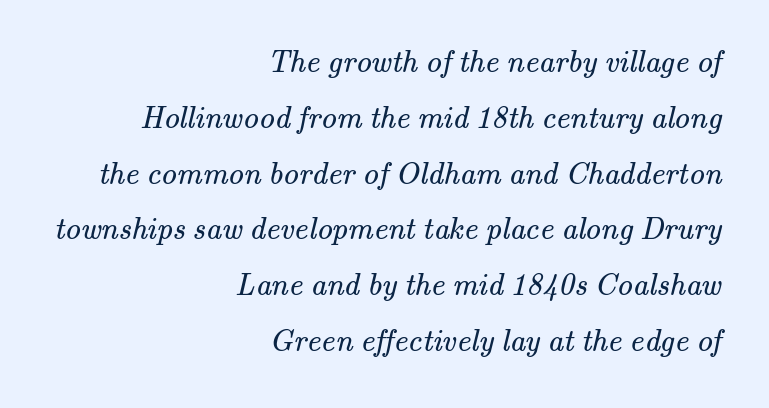
Q: Is the text bold? A: No.
Q: Is the typeface a serif or a sans-serif typeface? A: Serif.
Q: Is the text underlined? A: No.
Q: How is the paragraph aligned? A: Right-aligned.
Q: Is the spacing between letters normal or unusually wide? A: Normal.
Q: Width (condensed, normal, or wide)? A: Normal.
Q: Stroke contrast? A: Medium.
Q: x-height? A: Small.
Q: Monospaced? A: No.
